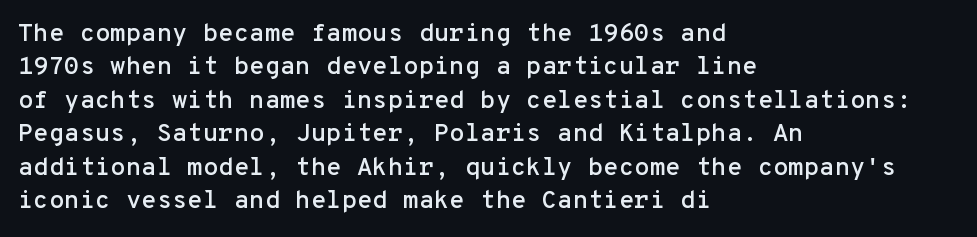
Q: Is the text italic (slanted)? A: No, it is upright.
Q: Is the text underlined? A: No.
Q: How is the paragraph aligned? A: Left-aligned.
Q: Is the spacing between letters normal or unusually wide? A: Normal.
Q: Is the spacing between lines tight, normal or loose? A: Normal.
